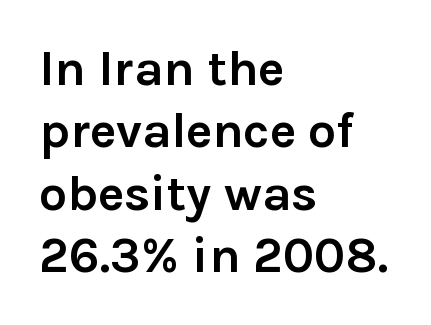
The image shows 50 px semibold sans-serif type, upright; set left-aligned, normal line spacing (1.25x), normal letter spacing, not underlined; a medium x-height.
